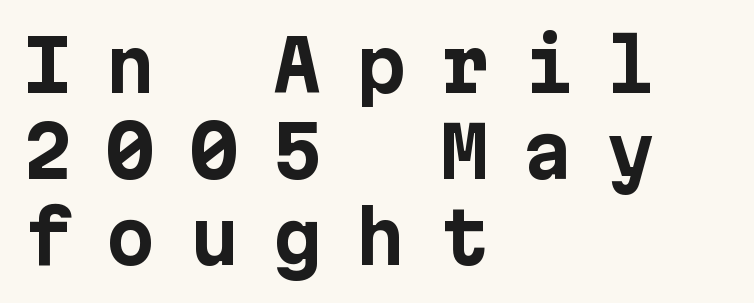
{"serif": "no", "italic": "no", "bold": "yes", "weight": "bold", "width": "normal", "stroke_contrast": "low", "x_height": "medium", "underline": "no", "align": "left", "line_spacing_ratio": 1.23, "letter_spacing": "wide", "letter_spacing_em": 0.49, "glyph_px": 70}
